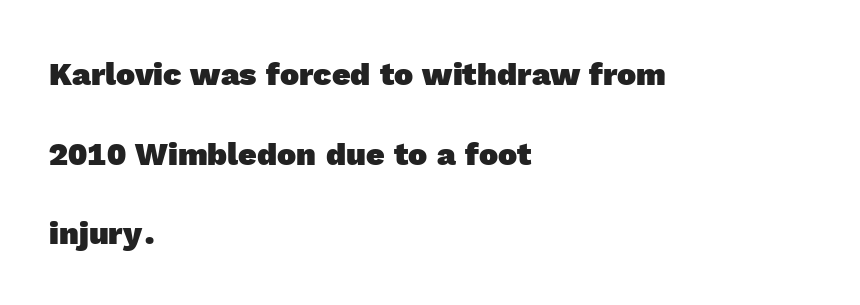
Q: Is the text bold? A: Yes.
Q: Is the typeface a serif or a sans-serif typeface? A: Sans-serif.
Q: Is the text underlined? A: No.
Q: How is the paragraph aligned? A: Left-aligned.
Q: Is the spacing between letters normal or unusually wide? A: Normal.
Q: Is the spacing between lines tight, normal or loose? A: Loose.
Q: Width (condensed, normal, or wide)? A: Normal.
Q: x-height? A: Medium.
Q: Monospaced? A: No.
